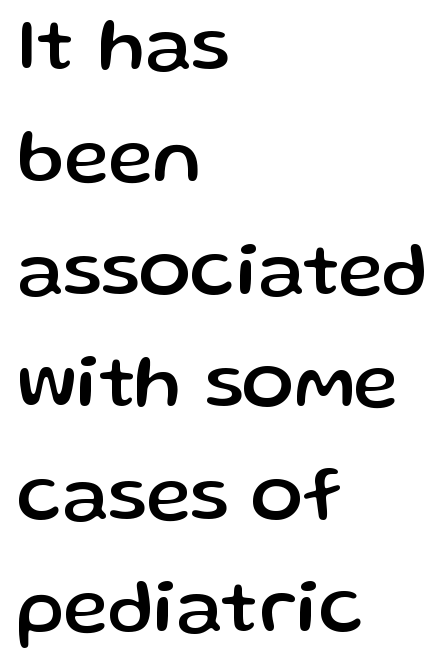
The image shows 77 px sans-serif type, upright; set left-aligned, normal line spacing (1.46x), normal letter spacing, not underlined; low stroke contrast and a medium x-height.
